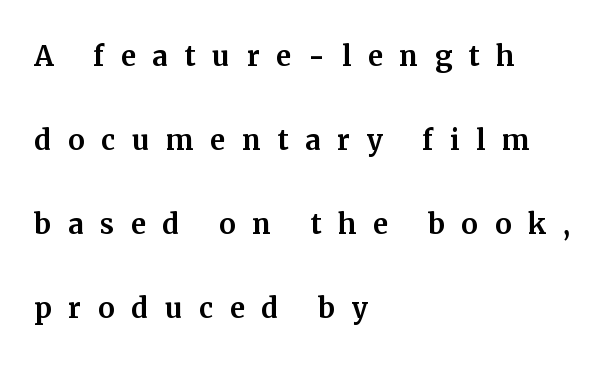
{"serif": "yes", "italic": "no", "width": "normal", "stroke_contrast": "medium", "x_height": "medium", "monospaced": "no", "underline": "no", "align": "left", "line_spacing": "loose", "line_spacing_ratio": 2.27, "letter_spacing": "wide", "letter_spacing_em": 0.45, "glyph_px": 37}
